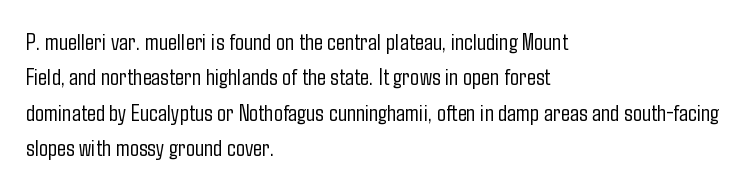
{"italic": "no", "bold": "no", "underline": "no", "align": "left", "line_spacing": "normal", "line_spacing_ratio": 1.47, "letter_spacing": "normal", "letter_spacing_em": 0.0, "glyph_px": 24}
